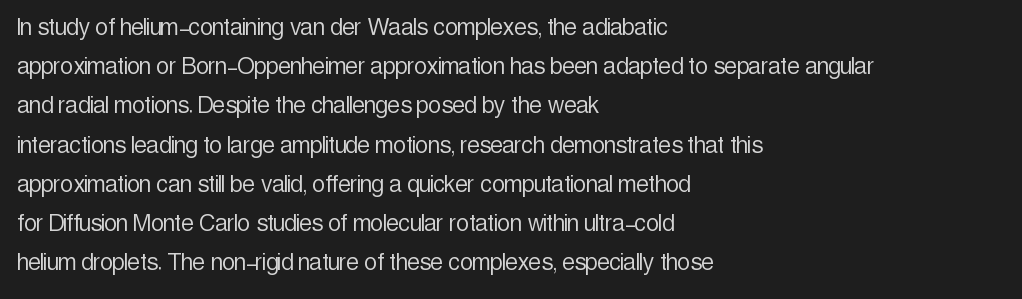
The image shows 28 px light, condensed sans-serif type, upright; set left-aligned, normal line spacing (1.4x), normal letter spacing, not underlined; a medium x-height.
